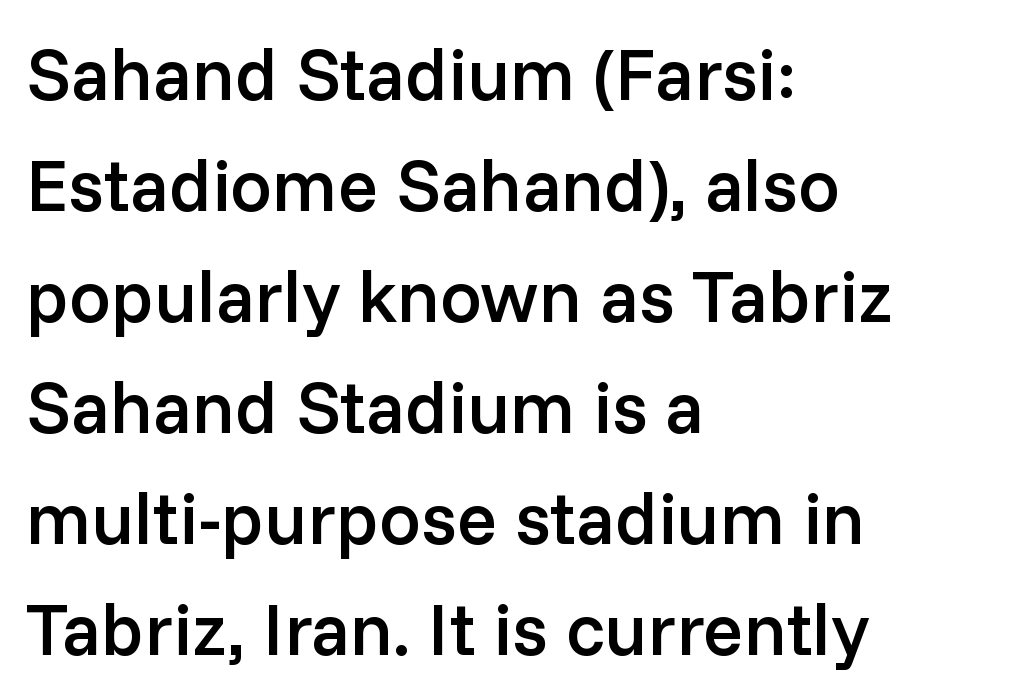
Successive baselines arrive at the customary interval. No italicization has been applied; the sample stays upright. Caption: standard tracking, unaltered. Unlike a traditional serif, this face leaves its strokes unadorned. You could not count columns in this text — the font is proportionally spaced. Descender tails drop into unmarked territory.
